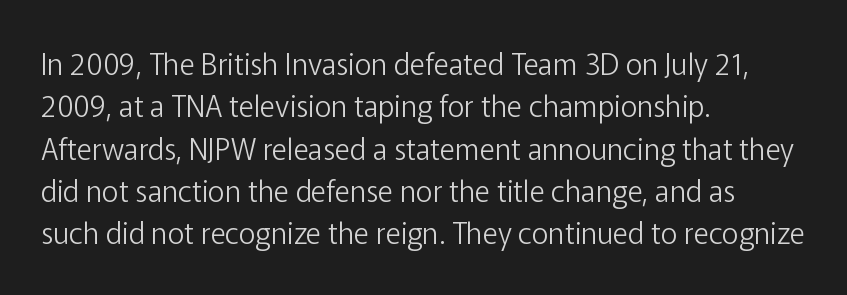
The image shows 29 px light sans-serif type, upright; set left-aligned, normal line spacing (1.46x), normal letter spacing, not underlined; low stroke contrast and a medium x-height.
